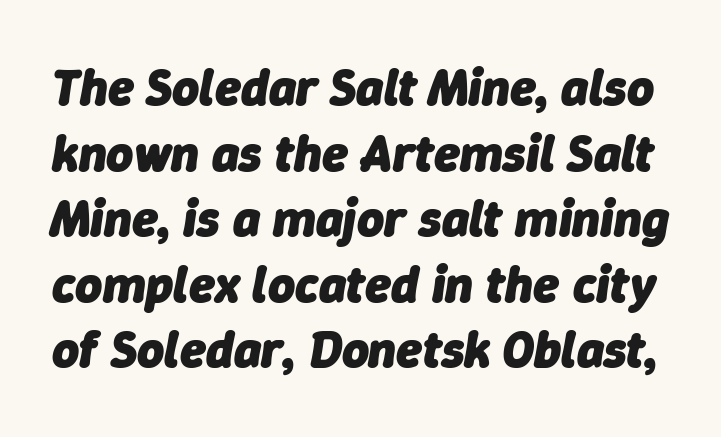
Q: Is the text bold? A: Yes.
Q: Is the text italic (slanted)? A: Yes, it leans right by about 9 degrees.
Q: Is the text underlined? A: No.
Q: Is the spacing between letters normal or unusually wide? A: Normal.
Q: Is the spacing between lines tight, normal or loose? A: Normal.
Q: Width (condensed, normal, or wide)? A: Normal.
Q: Stroke contrast? A: Low.
Q: x-height? A: Medium.
Q: Monospaced? A: No.
